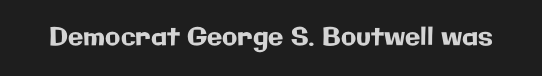
{"italic": "no", "underline": "no", "letter_spacing": "normal", "letter_spacing_em": 0.0, "glyph_px": 25}
